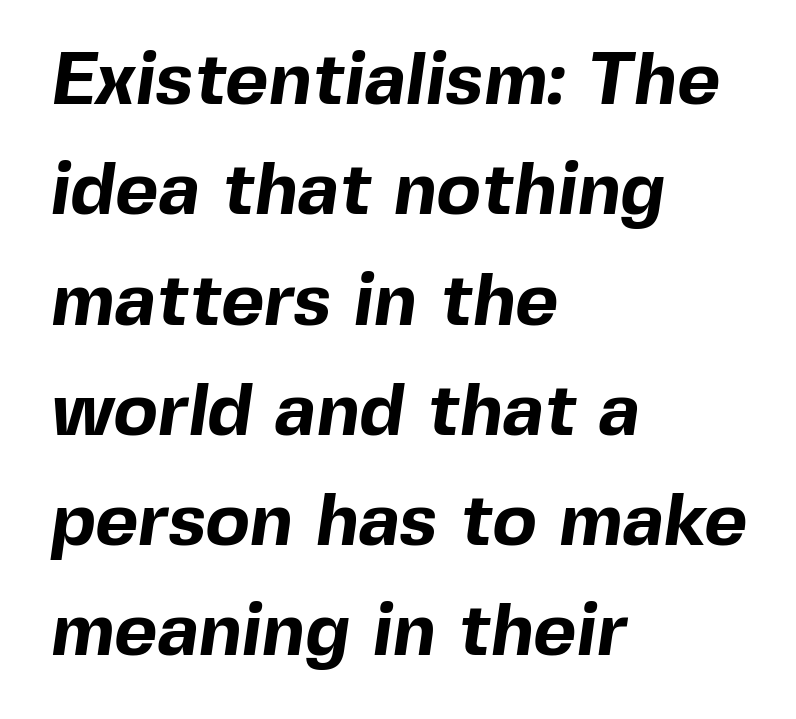
The designer went with a sans here, leaving each stem footless. Spacing verdict: proportional, widths tailored to each character. This block has exactly the height ordinary leading produces. Has an underline been added? It has not.
